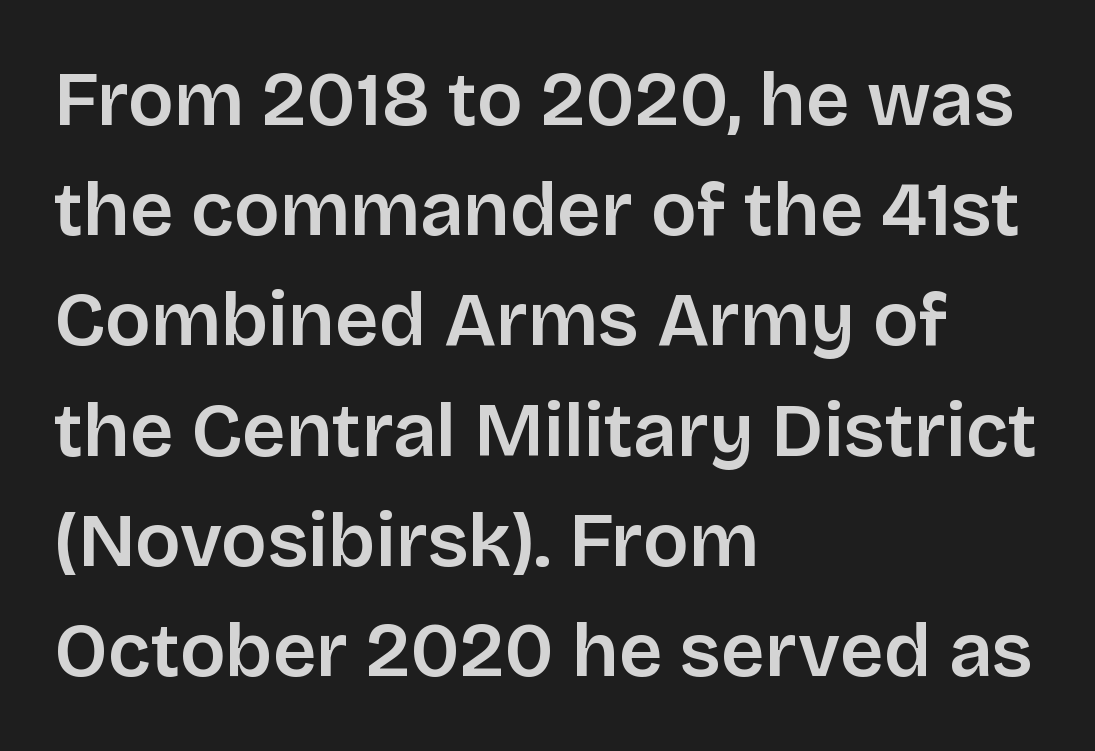
{"serif": "no", "italic": "no", "width": "normal", "stroke_contrast": "low", "x_height": "large", "monospaced": "no", "underline": "no", "align": "left", "line_spacing": "normal", "line_spacing_ratio": 1.45, "letter_spacing": "normal", "letter_spacing_em": 0.0, "glyph_px": 76}
